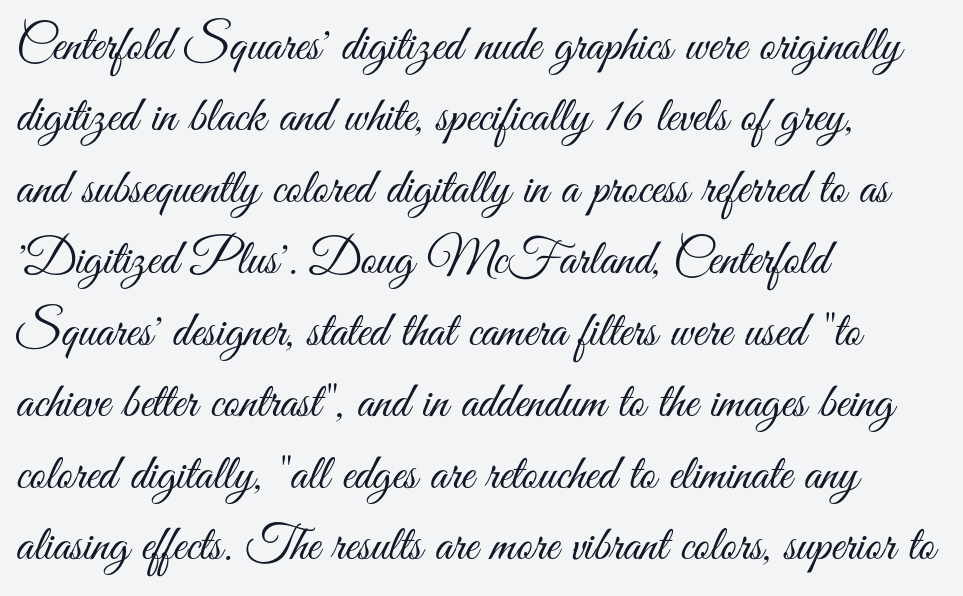
{"serif": "no", "bold": "no", "weight": "light", "width": "condensed", "stroke_contrast": "medium", "x_height": "small", "monospaced": "no", "underline": "no", "align": "left", "line_spacing": "normal", "line_spacing_ratio": 1.43, "letter_spacing": "normal", "letter_spacing_em": 0.0, "glyph_px": 50}
